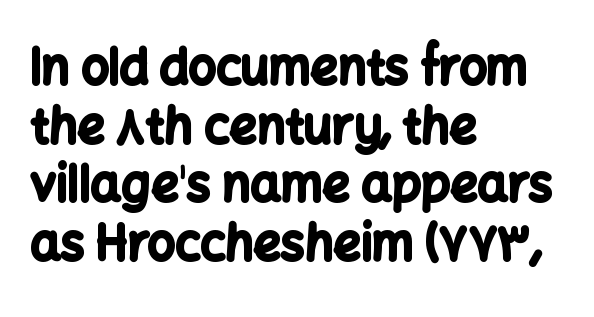
Q: Is the text bold? A: Yes.
Q: Is the text italic (slanted)? A: No, it is upright.
Q: Is the typeface a serif or a sans-serif typeface? A: Sans-serif.
Q: Is the text underlined? A: No.
Q: How is the paragraph aligned? A: Left-aligned.
Q: Is the spacing between letters normal or unusually wide? A: Normal.
Q: Width (condensed, normal, or wide)? A: Normal.
Q: Stroke contrast? A: Low.
Q: x-height? A: Medium.
Q: Monospaced? A: No.
